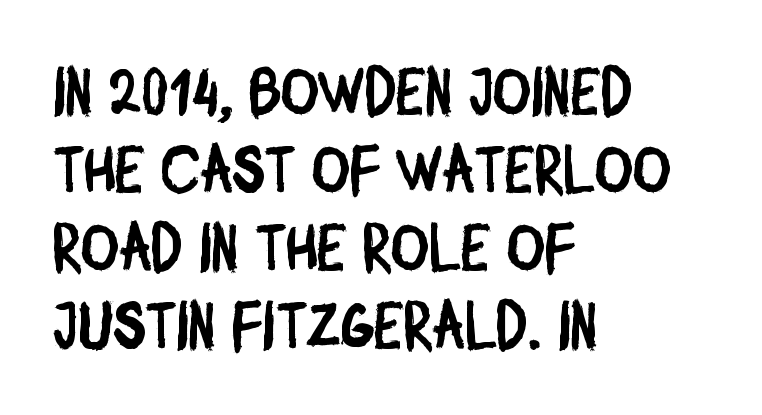
Varying glyph widths throughout — classic text-font behaviour. You could call the tracking neutral — neither tight nor loose. This rendering uses left alignment, leaving the right contour irregular. Classification — sans serif. Clear beneath every line of the passage.
